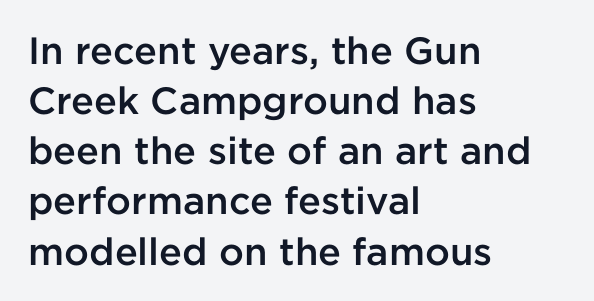
Q: Is the text bold? A: Semi-bold.
Q: Is the text italic (slanted)? A: No, it is upright.
Q: Is the typeface a serif or a sans-serif typeface? A: Sans-serif.
Q: Is the text underlined? A: No.
Q: How is the paragraph aligned? A: Left-aligned.
Q: Is the spacing between letters normal or unusually wide? A: Normal.
Q: Is the spacing between lines tight, normal or loose? A: Normal.
Q: Width (condensed, normal, or wide)? A: Normal.
Q: Stroke contrast? A: Low.
Q: x-height? A: Medium.
Q: Monospaced? A: No.
